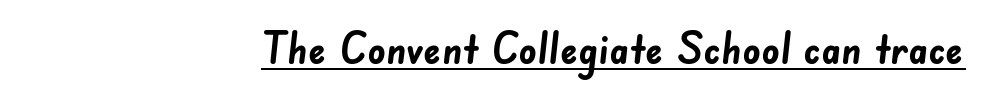
Is the letter spacing exaggerated? No — it looks like the ordinary default. The lines in this sample share a right terminus and differ only in where they begin. Classification — sans serif. The rendering uses natural spacing where letterforms have individual widths. Students, observe the line beneath the letters — that is underlining.
